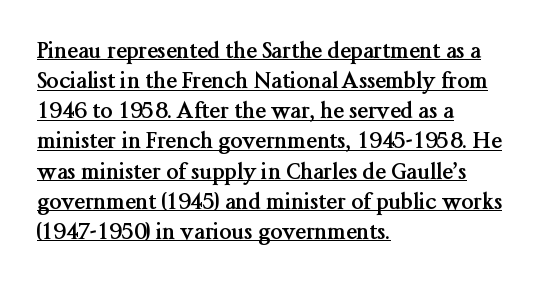
Short and long lines alike share a common starting point at left. This sample uses plain, unmodified letter spacing. How heavy is the stroke? Heavy — this is a bold. Tall strokes in this sample are plumb rather than angled.
